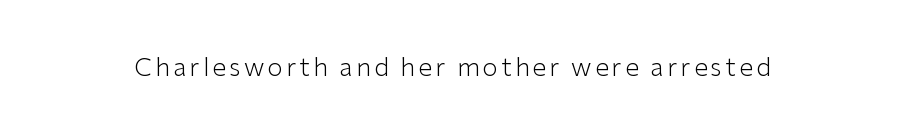
Q: Is the text bold? A: No.
Q: Is the text italic (slanted)? A: No, it is upright.
Q: Is the text underlined? A: No.
